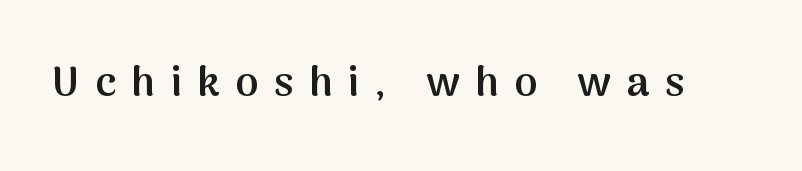
The image shows 41 px semibold sans-serif type, upright; set unusually wide letter spacing (+0.38 em), not underlined; medium stroke contrast and a medium x-height.
